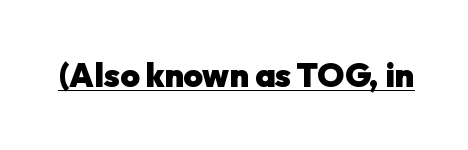
Q: Is the text bold? A: Yes.
Q: Is the text italic (slanted)? A: No, it is upright.
Q: Is the typeface a serif or a sans-serif typeface? A: Sans-serif.
Q: Is the text underlined? A: Yes.
Q: Is the spacing between letters normal or unusually wide? A: Normal.
Q: Width (condensed, normal, or wide)? A: Normal.
Q: Stroke contrast? A: Low.
Q: x-height? A: Medium.
Q: Monospaced? A: No.
